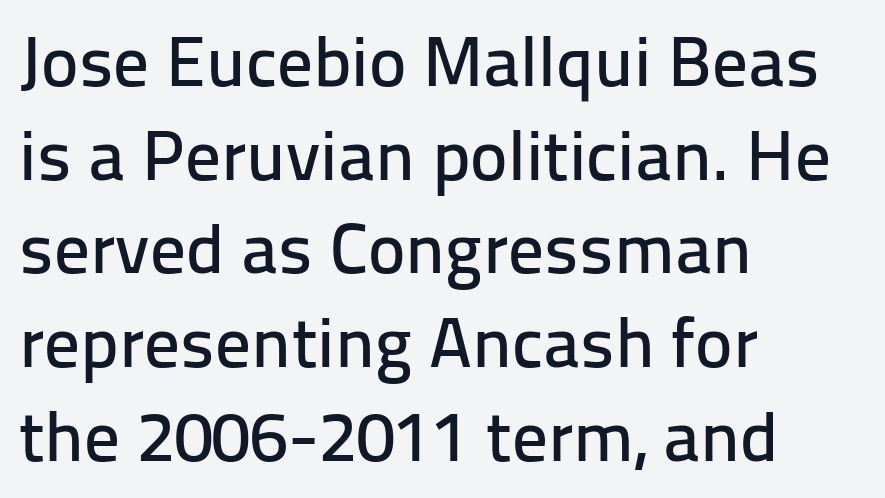
{"serif": "no", "italic": "no", "width": "normal", "stroke_contrast": "low", "x_height": "medium", "monospaced": "no", "underline": "no", "align": "left", "line_spacing": "normal", "line_spacing_ratio": 1.32, "letter_spacing": "normal", "letter_spacing_em": 0.0, "glyph_px": 71}
